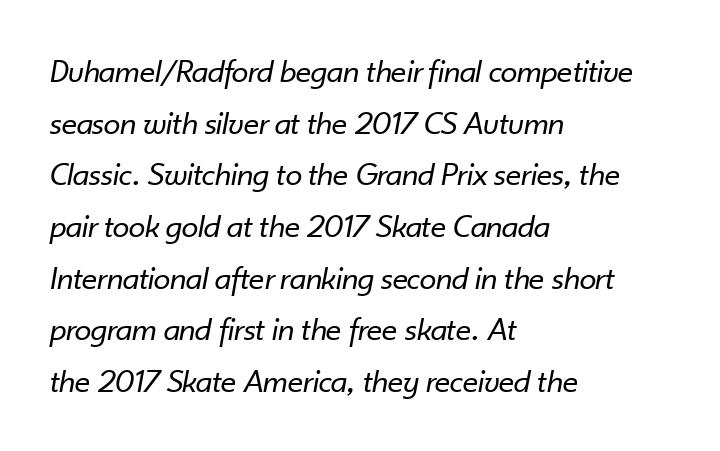
Q: Is the text bold? A: No.
Q: Is the text italic (slanted)? A: Yes, it leans right by about 10 degrees.
Q: Is the text underlined? A: No.
Q: How is the paragraph aligned? A: Left-aligned.
Q: Is the spacing between letters normal or unusually wide? A: Normal.
Q: Is the spacing between lines tight, normal or loose? A: Normal.
Q: Width (condensed, normal, or wide)? A: Normal.
Q: Stroke contrast? A: Low.
Q: x-height? A: Small.
Q: Monospaced? A: No.
